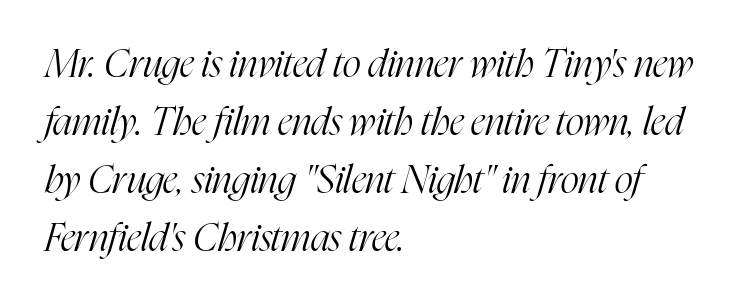
The image shows 39 px light, condensed serif type, italic (leaning right); set left-aligned, normal line spacing (1.49x), normal letter spacing, not underlined; high stroke contrast and a medium x-height.
